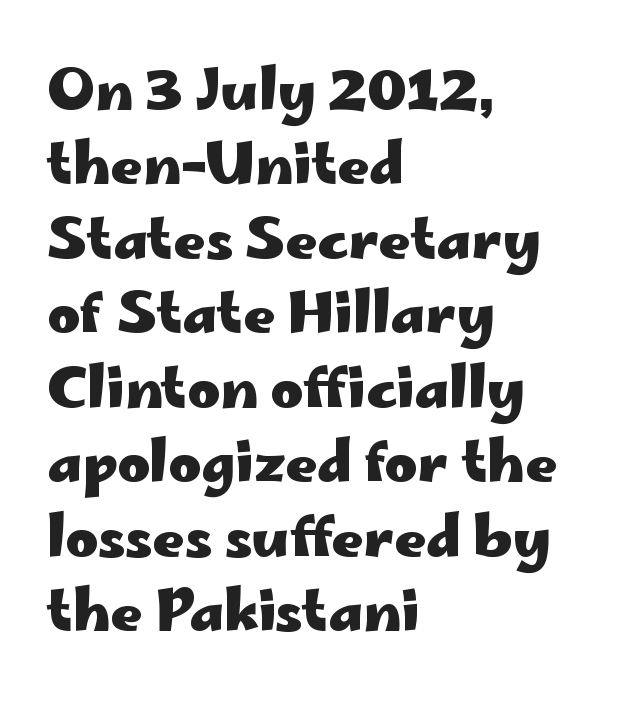
The image shows 56 px heavy, wide sans-serif type, upright; set left-aligned, normal line spacing (1.33x), normal letter spacing, not underlined; low stroke contrast and a small x-height.
